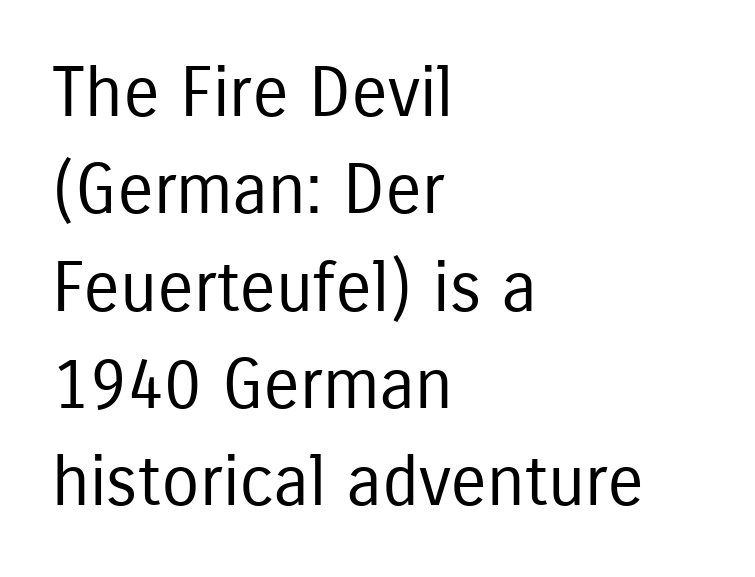
The space beneath each line is pristine and unruled. Quick note: not italic, upright. Note the varied advance widths — an 'i' is clearly narrower than an 'm'. Teacher's note: observe the even left margin — that is flush-left alignment.
